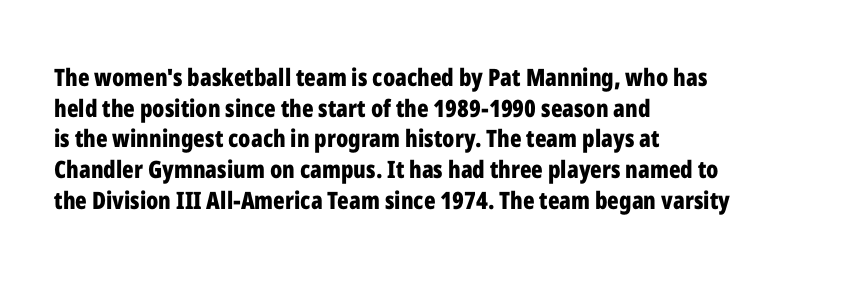
{"italic": "no", "bold": "yes", "underline": "no", "align": "left", "line_spacing": "normal", "line_spacing_ratio": 1.28, "letter_spacing": "normal", "letter_spacing_em": 0.0, "glyph_px": 24}
